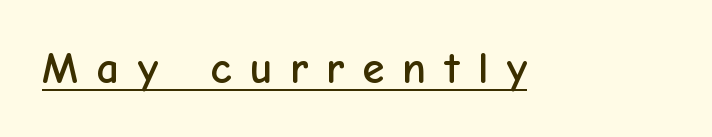
{"serif": "no", "italic": "no", "width": "normal", "stroke_contrast": "low", "x_height": "medium", "monospaced": "no", "underline": "yes", "letter_spacing": "wide", "letter_spacing_em": 0.4, "glyph_px": 45}
